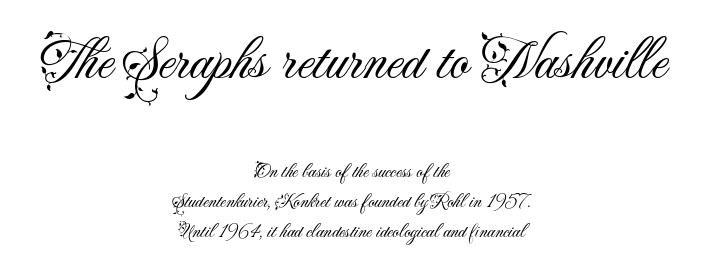
Is this a sans? Yes — the strokes have no serifs. Whoever set this chose a conventional vertical rhythm. The face used here is proportionally spaced, like ordinary book or web type. Beneath every word, the page is bare. The block sitting higher on the canvas is the one with enlarged characters.
